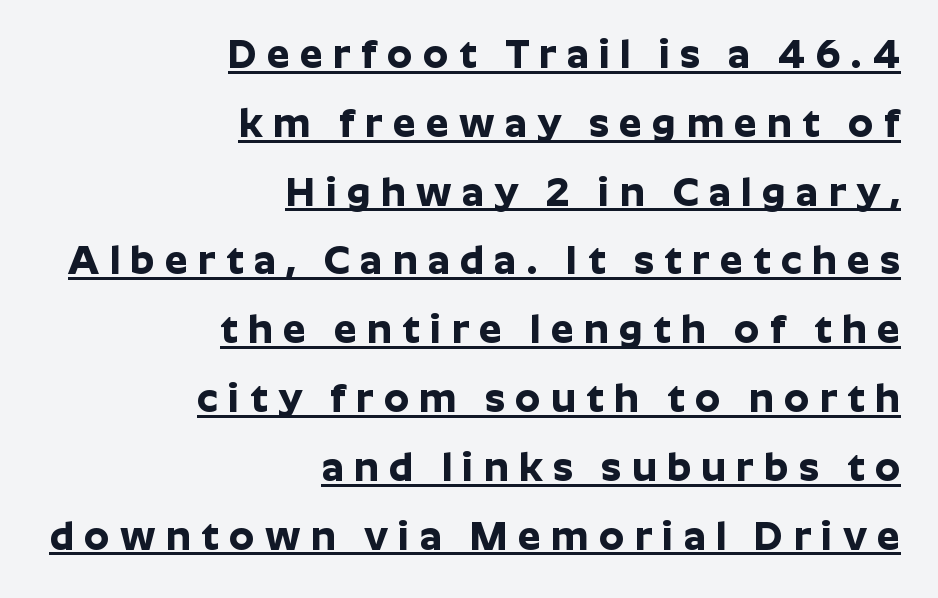
The letters are bold, with thick, heavy strokes. Letter spacing: wide. The rendering shows plain stroke endings on the letterforms — a sans-serif design. A roman cut, with each character standing at attention. Has an underline been added? It has.
